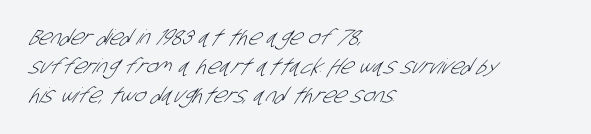
Summary of weight: not heavy and not bold. Type without underlining. You could call the tracking neutral — neither tight nor loose. Leading: standard.
